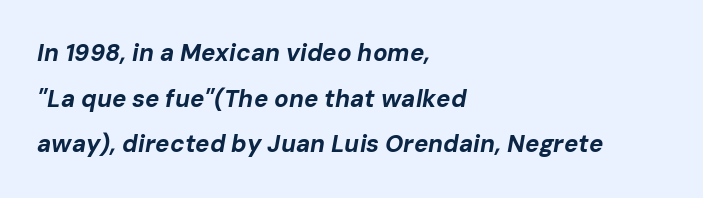
Typographic density is high because the face is bold. Looking at the ascenders, they clearly lean. Here the glyphs are tracked normally, forming tight word shapes. Line beginnings align vertically; line endings do not. Unmarked baselines from the first word to the last.
